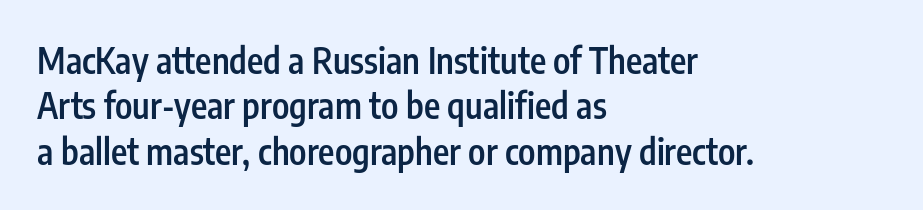
{"serif": "no", "italic": "no", "bold": "semi", "weight": "semibold", "width": "condensed", "stroke_contrast": "low", "x_height": "medium", "monospaced": "no", "underline": "no", "align": "left", "line_spacing": "normal", "line_spacing_ratio": 1.3, "letter_spacing": "normal", "letter_spacing_em": 0.0, "glyph_px": 35}
